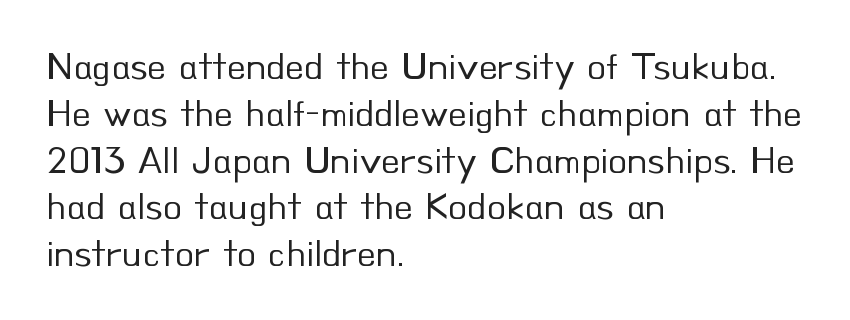
Q: Is the text bold? A: No.
Q: Is the text italic (slanted)? A: No, it is upright.
Q: Is the typeface a serif or a sans-serif typeface? A: Sans-serif.
Q: Is the text underlined? A: No.
Q: How is the paragraph aligned? A: Left-aligned.
Q: Is the spacing between letters normal or unusually wide? A: Normal.
Q: Width (condensed, normal, or wide)? A: Normal.
Q: Stroke contrast? A: Low.
Q: x-height? A: Small.
Q: Monospaced? A: No.
